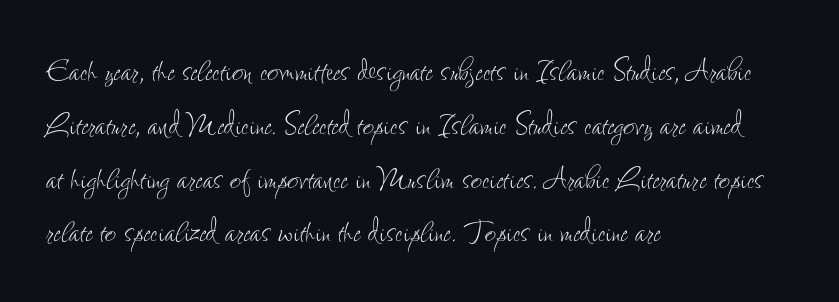
Letters have the restrained weight of plain body copy at most. The area under the type is left untouched. Does extra space separate the letters? No, they use regular spacing. The paragraph shown leans on its left margin. Think of a printed novel: that variable character pitch is what you see here.
